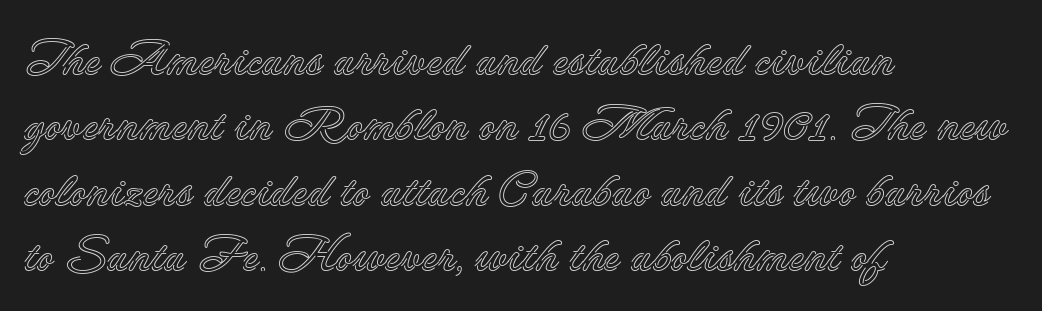
{"width": "normal", "x_height": "small", "monospaced": "no", "underline": "no", "align": "left", "line_spacing": "normal", "line_spacing_ratio": 1.39, "letter_spacing": "normal", "letter_spacing_em": 0.0, "glyph_px": 47}
